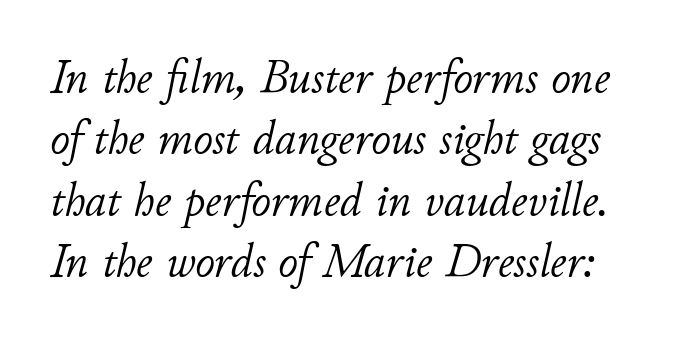
Any mark beneath the type? The region is blank. Proportional: the letters do not fall into vertical columns. Summary of vertical rhythm: regular, with standard interline spacing. Tracking here is standard; glyphs follow each other at the usual distance. If you drew a line through each stem, it would be angled.
